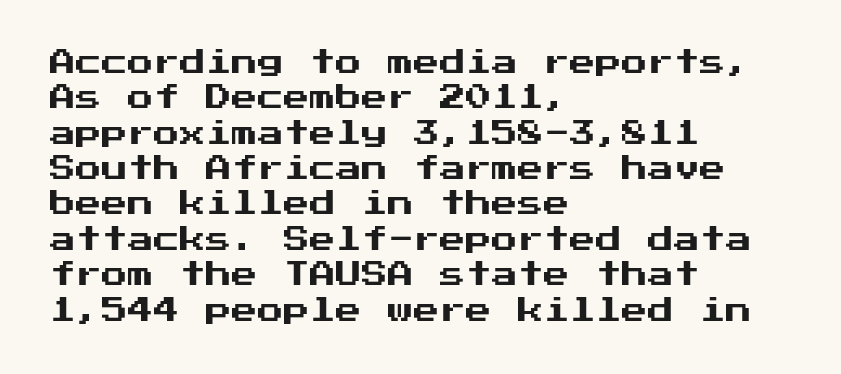
The passage shown stacks its lines at a standard gap. These lines stack with their left ends in a neat column. A roman cut, with each character standing at attention. Caption: standard tracking, unaltered. Words float on clear page, feet unadorned.
